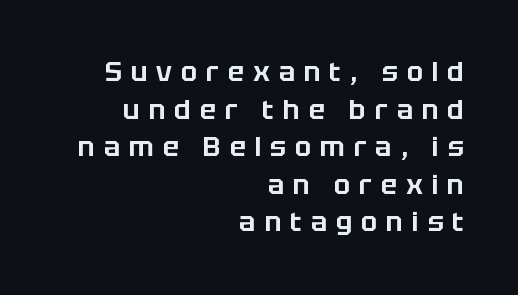
The image shows 27 px text type, upright; set right-aligned, normal line spacing (1.39x), unusually wide letter spacing (+0.33 em), not underlined.
